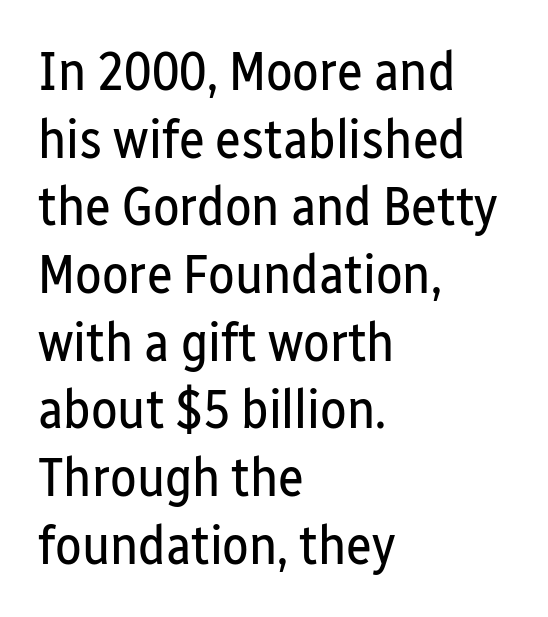
{"serif": "no", "italic": "no", "bold": "no", "weight": "regular", "width": "condensed", "stroke_contrast": "low", "x_height": "medium", "monospaced": "no", "underline": "no", "align": "left", "line_spacing_ratio": 1.23, "letter_spacing": "normal", "letter_spacing_em": 0.0, "glyph_px": 55}
